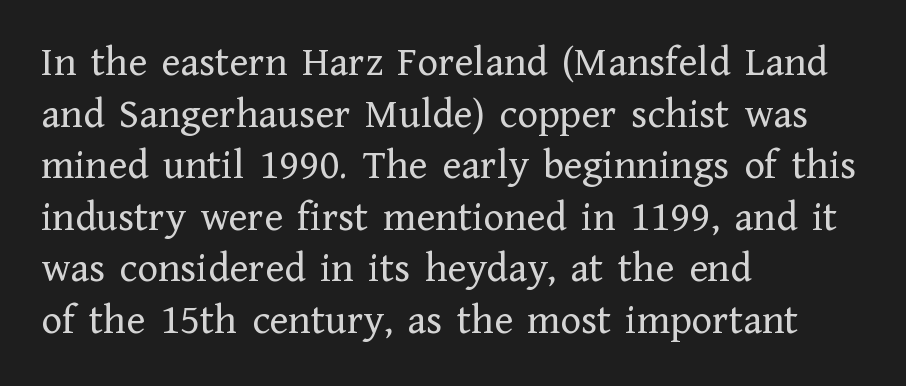
{"serif": "yes", "italic": "no", "bold": "no", "weight": "regular", "width": "normal", "stroke_contrast": "low", "x_height": "medium", "monospaced": "no", "underline": "no", "align": "left", "line_spacing_ratio": 1.2, "letter_spacing": "normal", "letter_spacing_em": 0.0, "glyph_px": 43}
